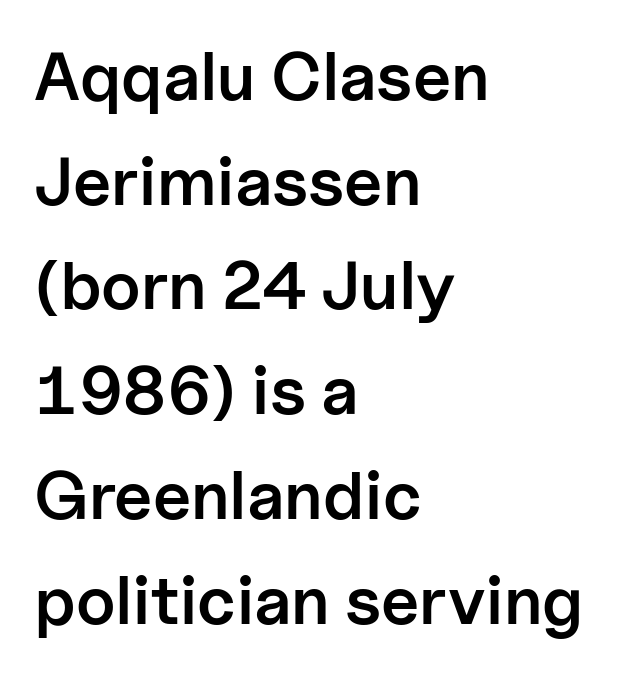
The image shows 68 px semibold sans-serif type, upright; set left-aligned, normal line spacing (1.54x), normal letter spacing, not underlined; low stroke contrast and a medium x-height.
